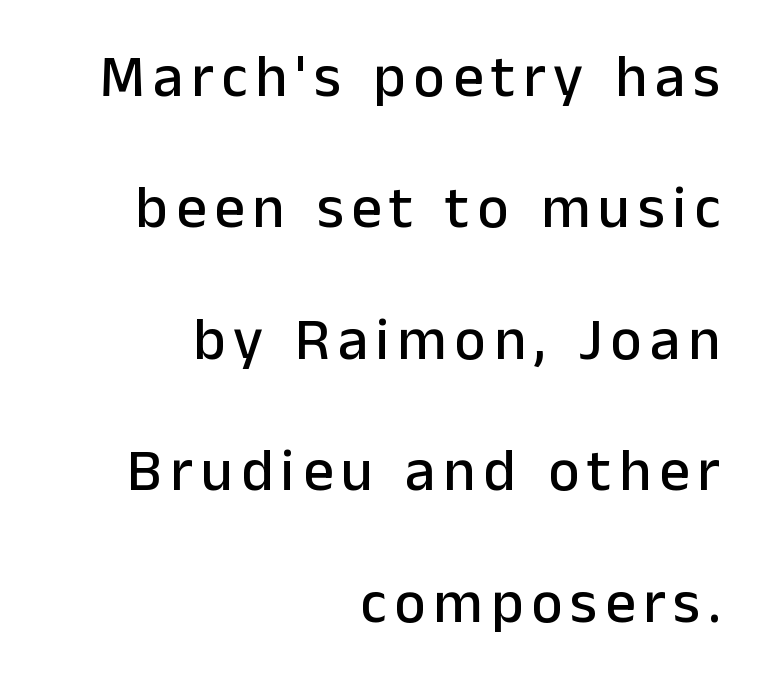
The image shows 60 px sans-serif type, upright; set right-aligned, loose line spacing (2.19x), not underlined; low stroke contrast and a medium x-height.
